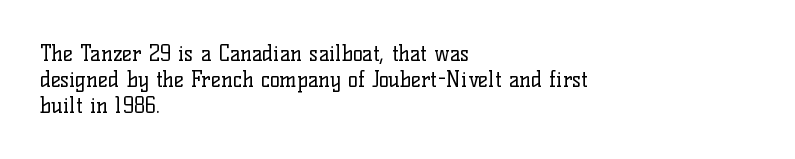
{"italic": "no", "bold": "no", "underline": "no", "align": "left", "line_spacing_ratio": 1.23, "letter_spacing": "normal", "letter_spacing_em": 0.0, "glyph_px": 21}
